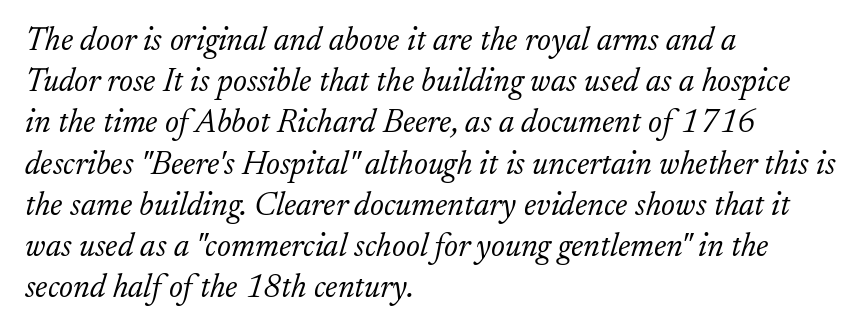
Q: Is the text bold? A: No.
Q: Is the text italic (slanted)? A: Yes, it leans right by about 17 degrees.
Q: Is the typeface a serif or a sans-serif typeface? A: Serif.
Q: Is the text underlined? A: No.
Q: How is the paragraph aligned? A: Left-aligned.
Q: Is the spacing between letters normal or unusually wide? A: Normal.
Q: Is the spacing between lines tight, normal or loose? A: Normal.
Q: Width (condensed, normal, or wide)? A: Normal.
Q: Stroke contrast? A: Low.
Q: x-height? A: Small.
Q: Monospaced? A: No.
